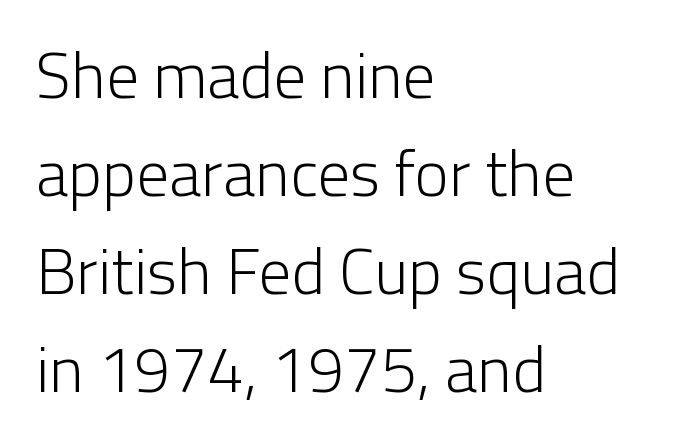
Q: Is the text bold? A: No.
Q: Is the text italic (slanted)? A: No, it is upright.
Q: Is the typeface a serif or a sans-serif typeface? A: Sans-serif.
Q: Is the text underlined? A: No.
Q: How is the paragraph aligned? A: Left-aligned.
Q: Is the spacing between letters normal or unusually wide? A: Normal.
Q: Is the spacing between lines tight, normal or loose? A: Normal.
Q: Width (condensed, normal, or wide)? A: Normal.
Q: Stroke contrast? A: Low.
Q: x-height? A: Medium.
Q: Monospaced? A: No.
